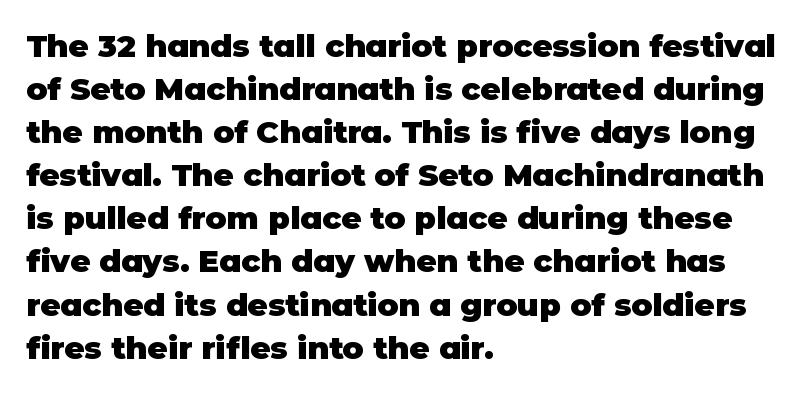
When letters stand straight like this, we call the style roman or upright. A full-strength bold gives these letters their thick strokes. These lines are rendered in a variable-pitch font. The text block is weighted toward the left margin, trailing off unevenly rightward.
